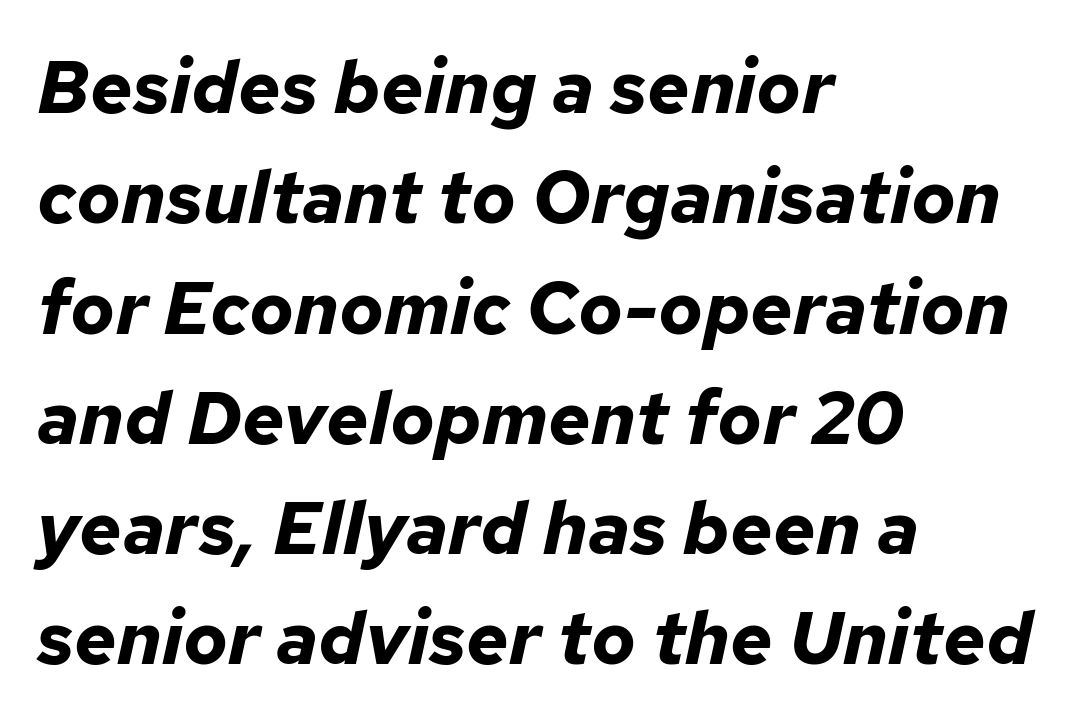
{"italic": "yes", "lean": "right", "slant_degrees": 12, "bold": "yes", "weight": "bold", "width": "normal", "stroke_contrast": "low", "x_height": "medium", "monospaced": "no", "underline": "no", "align": "left", "line_spacing": "normal", "line_spacing_ratio": 1.49, "letter_spacing": "normal", "letter_spacing_em": 0.0, "glyph_px": 74}
